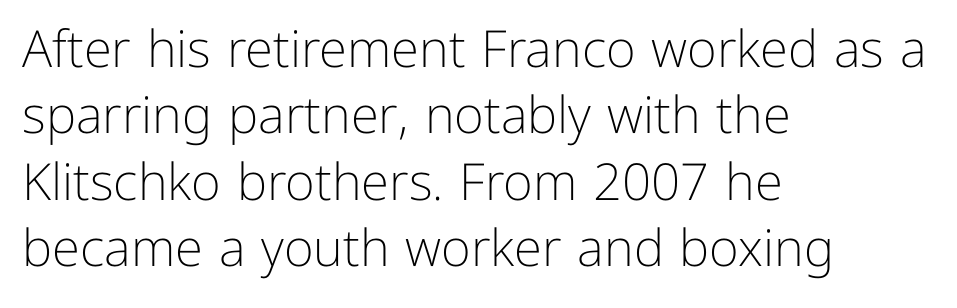
{"serif": "no", "italic": "no", "bold": "no", "weight": "light", "width": "normal", "stroke_contrast": "low", "x_height": "medium", "monospaced": "no", "underline": "no", "align": "left", "line_spacing": "normal", "line_spacing_ratio": 1.3, "letter_spacing": "normal", "letter_spacing_em": 0.0, "glyph_px": 51}
